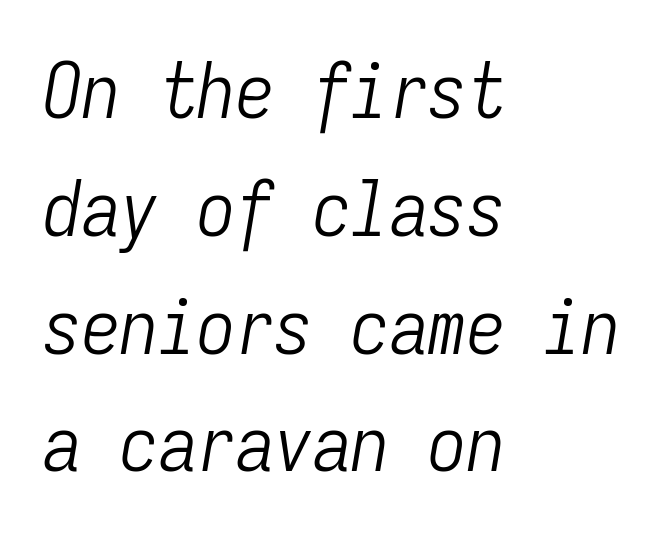
Horizontal bands of white between lines are of average thickness. The typesetter chose a ragged-right arrangement here. The letters march in equal steps, a hallmark of fixed-pitch type. Notice how the stems are inclined rather than vertical — that's the hallmark of italics.
